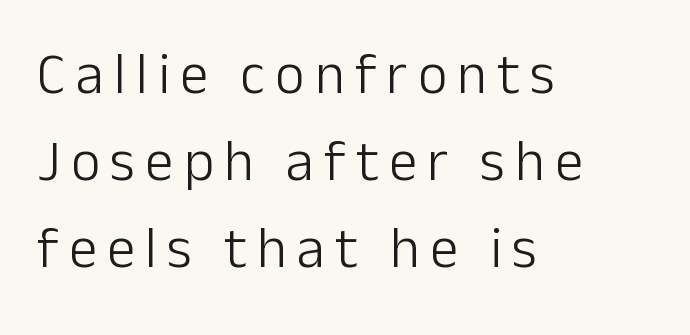
Q: Is the text bold? A: No.
Q: Is the text italic (slanted)? A: No, it is upright.
Q: Is the typeface a serif or a sans-serif typeface? A: Sans-serif.
Q: Is the text underlined? A: No.
Q: How is the paragraph aligned? A: Left-aligned.
Q: Is the spacing between lines tight, normal or loose? A: Normal.
Q: Width (condensed, normal, or wide)? A: Normal.
Q: Stroke contrast? A: Low.
Q: x-height? A: Medium.
Q: Monospaced? A: No.
